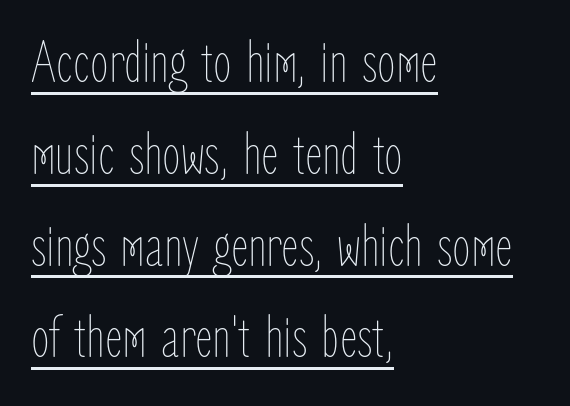
A quiet, ordinary-to-light weight characterises the typeface. The passage shown is typed in a proportional face where columns would drift. Ordinary non-slanted type is in use. The lines sit at an ordinary, default distance from one another.
